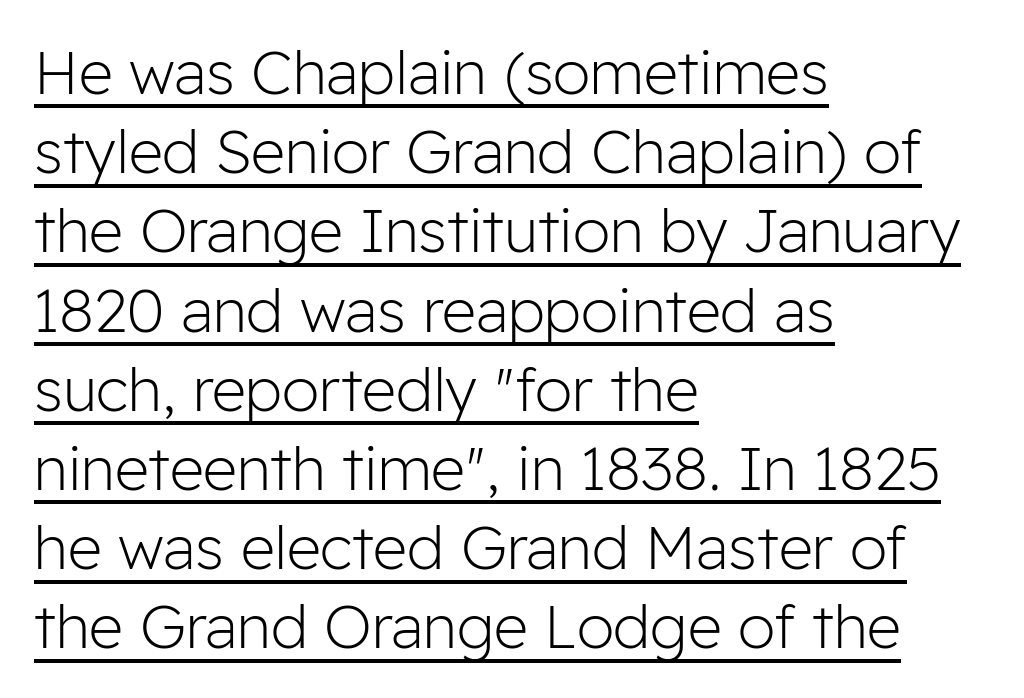
Do the characters align in a grid? No, the font is proportional. Notice how the passage keeps a crisp vertical edge on the left only. Words appear dense and cohesive because spacing is normal. Type style note: lacks serifs. No heavy texture on the line: the type isn't bold.
